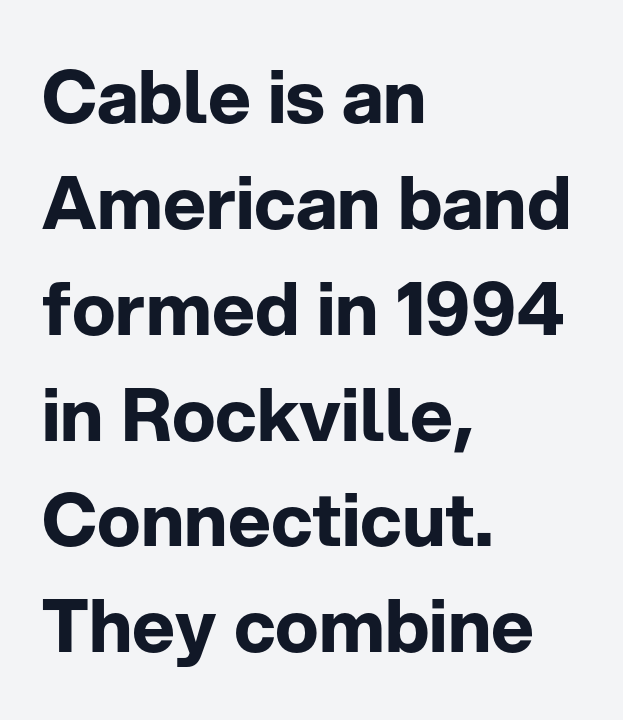
Q: Is the text bold? A: Yes.
Q: Is the text italic (slanted)? A: No, it is upright.
Q: Is the typeface a serif or a sans-serif typeface? A: Sans-serif.
Q: Is the text underlined? A: No.
Q: How is the paragraph aligned? A: Left-aligned.
Q: Is the spacing between letters normal or unusually wide? A: Normal.
Q: Is the spacing between lines tight, normal or loose? A: Normal.
Q: Width (condensed, normal, or wide)? A: Normal.
Q: Stroke contrast? A: Low.
Q: x-height? A: Medium.
Q: Monospaced? A: No.
